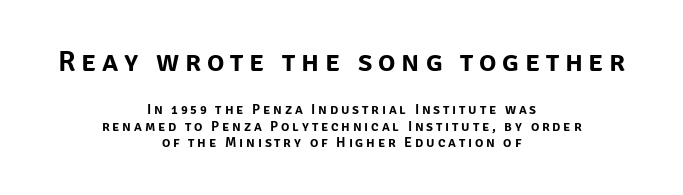
The image shows 29 px sans-serif type, upright; set centered, line spacing 1.17x, unusually wide letter spacing (+0.2 em), not underlined; the first (top) block is 2.07x larger; low stroke contrast and a large x-height.
